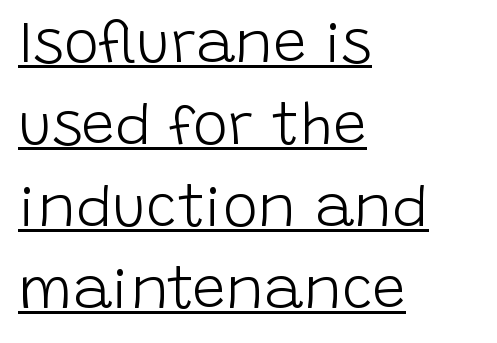
Q: Is the text bold? A: No.
Q: Is the text italic (slanted)? A: No, it is upright.
Q: Is the typeface a serif or a sans-serif typeface? A: Sans-serif.
Q: Is the text underlined? A: Yes.
Q: How is the paragraph aligned? A: Left-aligned.
Q: Is the spacing between letters normal or unusually wide? A: Normal.
Q: Is the spacing between lines tight, normal or loose? A: Normal.
Q: Width (condensed, normal, or wide)? A: Normal.
Q: Stroke contrast? A: Low.
Q: x-height? A: Large.
Q: Monospaced? A: No.
